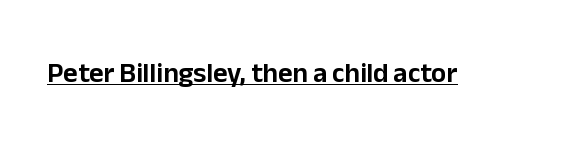
The image shows 28 px sans-serif type, upright; set normal letter spacing, underlined; low stroke contrast and a medium x-height.
